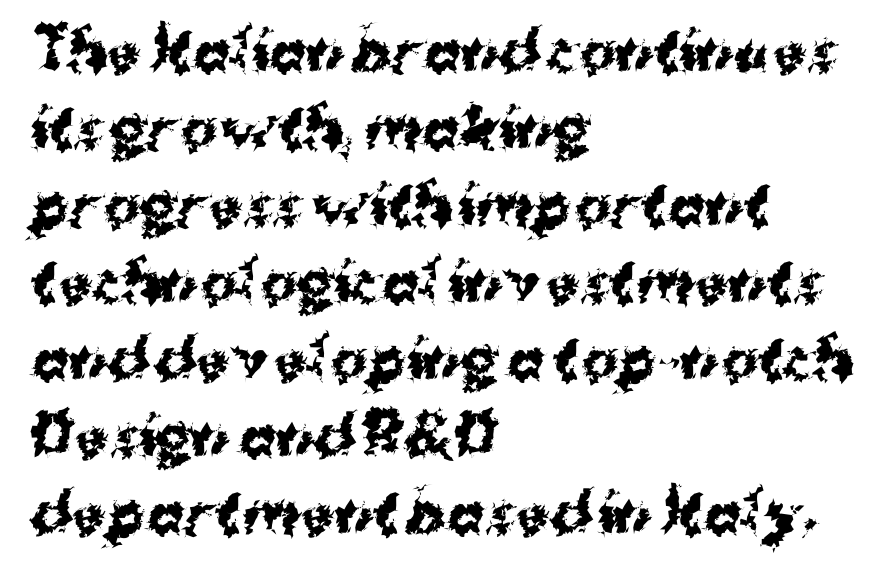
Q: Is the text bold? A: Yes.
Q: Is the text italic (slanted)? A: Yes.
Q: Is the typeface a serif or a sans-serif typeface? A: Sans-serif.
Q: Is the text underlined? A: No.
Q: How is the paragraph aligned? A: Left-aligned.
Q: Is the spacing between letters normal or unusually wide? A: Normal.
Q: Is the spacing between lines tight, normal or loose? A: Normal.
Q: Width (condensed, normal, or wide)? A: Normal.
Q: Stroke contrast? A: Medium.
Q: x-height? A: Medium.
Q: Monospaced? A: No.
